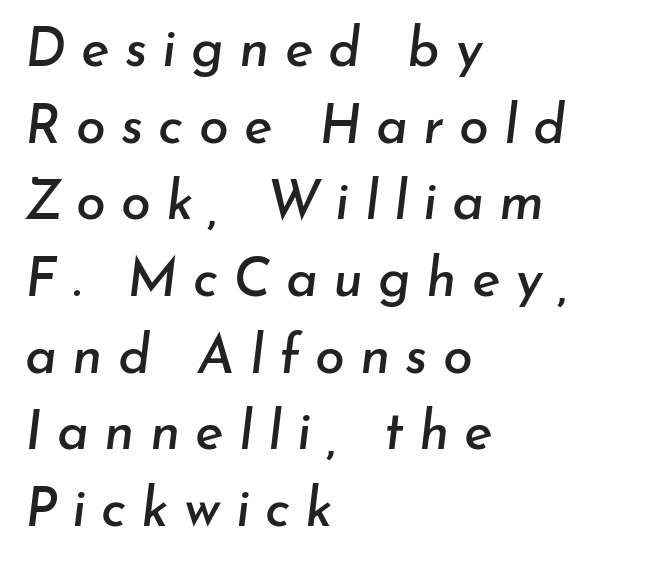
Q: Is the text italic (slanted)? A: Yes, it leans right by about 7 degrees.
Q: Is the text underlined? A: No.
Q: How is the paragraph aligned? A: Left-aligned.
Q: Is the spacing between letters normal or unusually wide? A: Unusually wide.
Q: Is the spacing between lines tight, normal or loose? A: Normal.
Q: Width (condensed, normal, or wide)? A: Normal.
Q: Stroke contrast? A: Low.
Q: x-height? A: Small.
Q: Monospaced? A: No.
